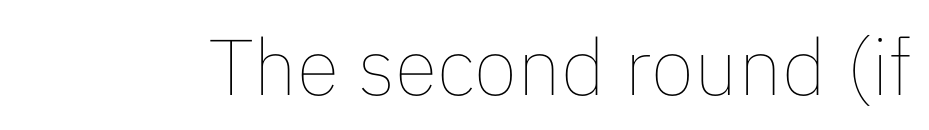
The image shows 79 px thin type, upright; set normal letter spacing, not underlined; low stroke contrast and a medium x-height.
